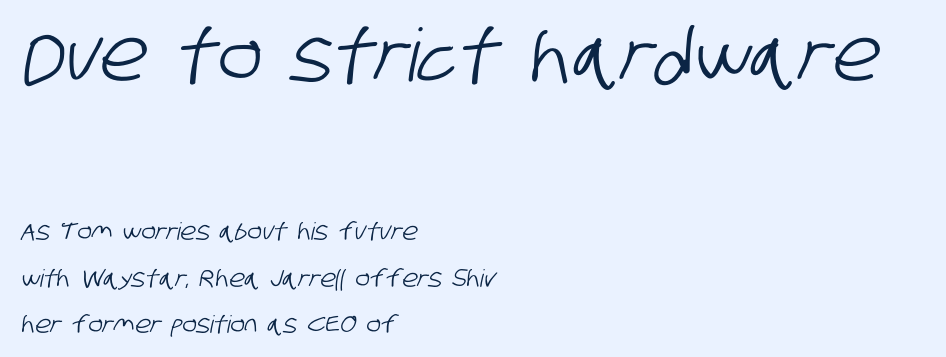
{"serif": "no", "width": "condensed", "stroke_contrast": "low", "x_height": "large", "monospaced": "no", "underline": "no", "align": "left", "line_spacing": "loose", "line_spacing_ratio": 1.93, "letter_spacing": "normal", "letter_spacing_em": 0.0, "larger_block": "first", "size_ratio": 3.04, "glyph_px": 73}
